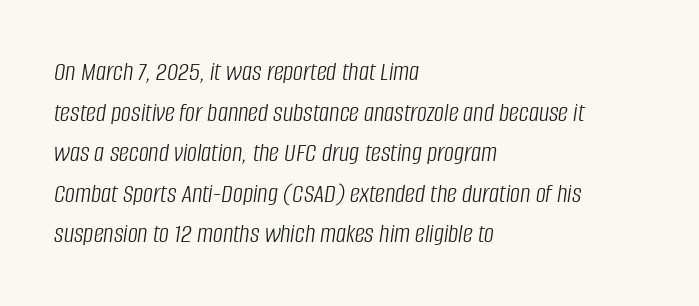
Character widths vary here, with narrow letters taking less room than wide ones. The font's italic variant was chosen for this text. Successive baselines arrive at the customary interval. Tracking here is standard; glyphs follow each other at the usual distance. The lines in this sample share a left origin and differ only in where they stop.
